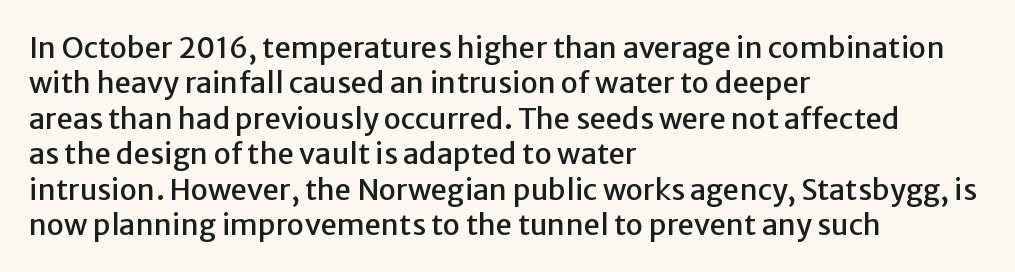
The image shows 29 px sans-serif type, upright; set left-aligned, line spacing 1.22x, normal letter spacing, not underlined; low stroke contrast and a medium x-height.
